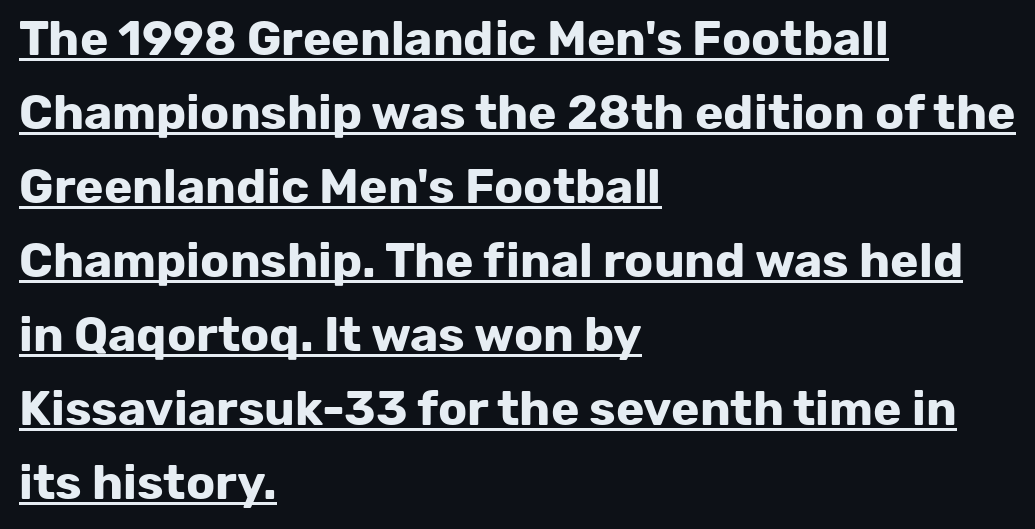
{"serif": "no", "italic": "no", "bold": "yes", "weight": "bold", "width": "normal", "stroke_contrast": "low", "x_height": "medium", "monospaced": "no", "underline": "yes", "align": "left", "line_spacing": "normal", "line_spacing_ratio": 1.54, "letter_spacing": "normal", "letter_spacing_em": 0.0, "glyph_px": 48}
